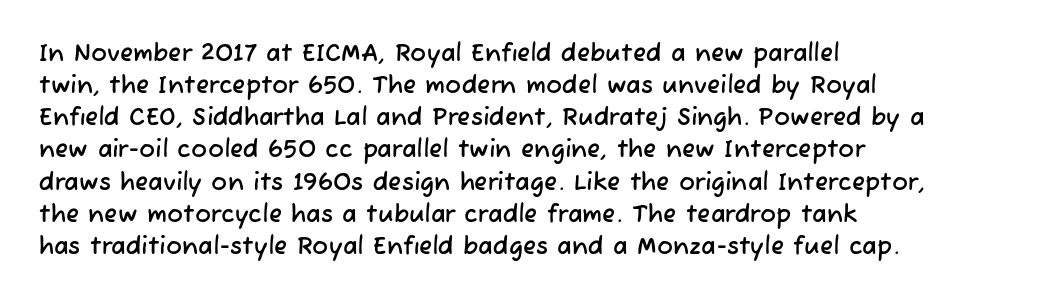
The image shows 24 px text type; set left-aligned, normal line spacing (1.34x), normal letter spacing, not underlined.
